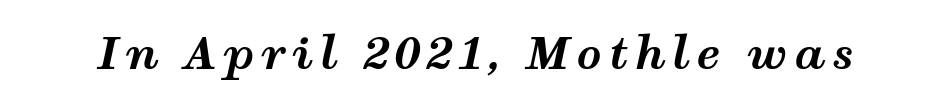
Quick note: italic. The letters advance in unequal steps, a hallmark of proportional type. Descender tails drop into unmarked territory. These lines carry a lot of weight — the face is fully bold.
